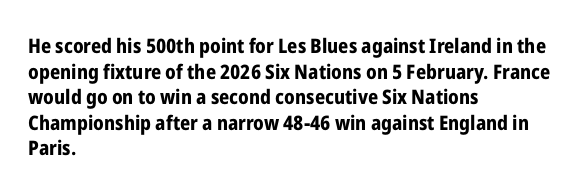
{"italic": "no", "bold": "yes", "underline": "no", "align": "left", "line_spacing": "normal", "line_spacing_ratio": 1.28, "letter_spacing": "normal", "letter_spacing_em": 0.0, "glyph_px": 20}
